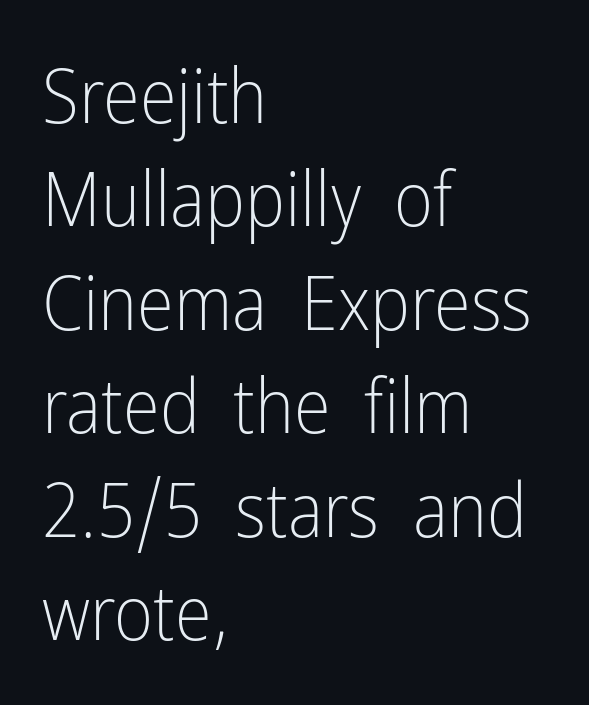
Q: Is the text bold? A: No.
Q: Is the text italic (slanted)? A: No, it is upright.
Q: Is the typeface a serif or a sans-serif typeface? A: Sans-serif.
Q: Is the text underlined? A: No.
Q: How is the paragraph aligned? A: Left-aligned.
Q: Is the spacing between letters normal or unusually wide? A: Normal.
Q: Is the spacing between lines tight, normal or loose? A: Normal.
Q: Width (condensed, normal, or wide)? A: Condensed.
Q: Stroke contrast? A: Low.
Q: x-height? A: Medium.
Q: Monospaced? A: No.
